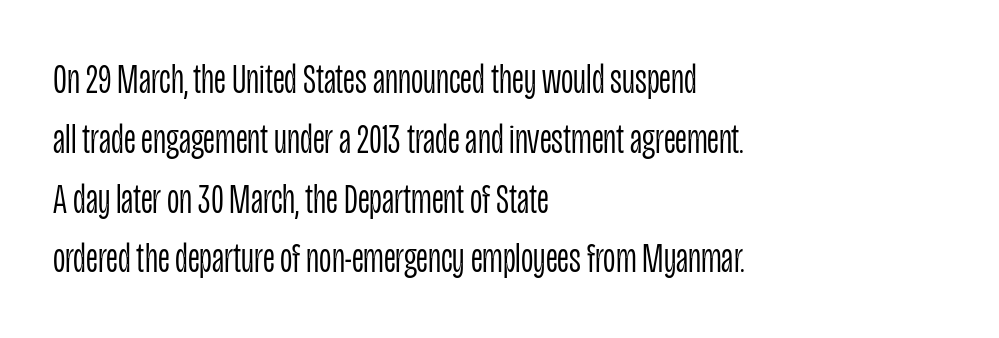
The image shows 43 px light, condensed sans-serif type, upright; set left-aligned, normal line spacing (1.39x), normal letter spacing, not underlined; low stroke contrast and a large x-height.
